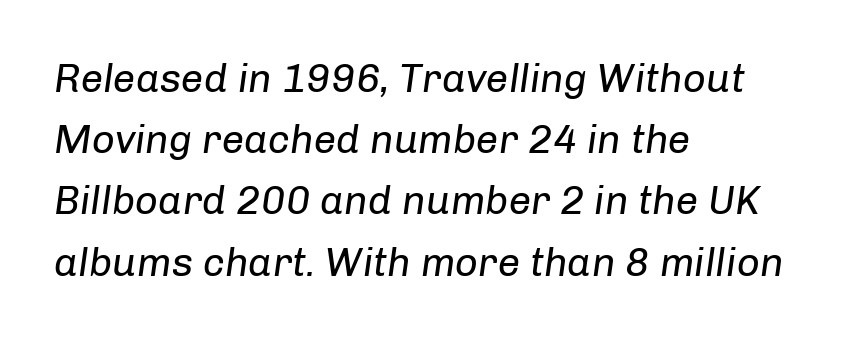
Q: Is the text bold? A: No.
Q: Is the text italic (slanted)? A: Yes, it leans right by about 8 degrees.
Q: Is the text underlined? A: No.
Q: How is the paragraph aligned? A: Left-aligned.
Q: Is the spacing between letters normal or unusually wide? A: Normal.
Q: Is the spacing between lines tight, normal or loose? A: Normal.
Q: Width (condensed, normal, or wide)? A: Normal.
Q: Stroke contrast? A: Low.
Q: x-height? A: Medium.
Q: Monospaced? A: No.
